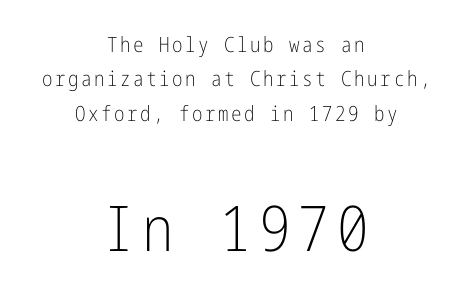
Baseline-to-baseline distance is the conventional proportion of letter height. The area under the type is left untouched. The typesetting does not lean heavy: it is not bold. Scale increases going downward across the two blocks. Reading down the block, each line starts at a different indent, mirrored at its end. Regarding serifs, this sample does without them.
